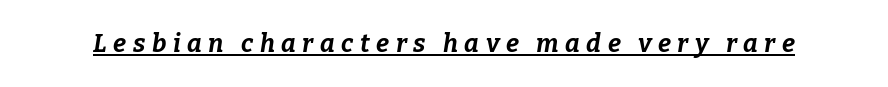
The image shows 25 px bold type, italic (leaning right); set unusually wide letter spacing (+0.26 em), underlined.
